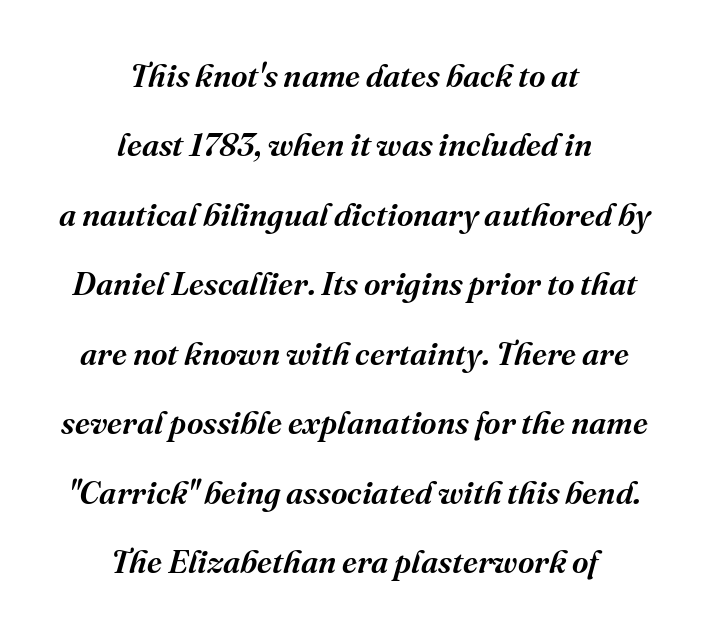
The image shows 32 px semibold serif type, italic (leaning right); set centered, loose line spacing (2.17x), normal letter spacing, not underlined; medium stroke contrast and a medium x-height.
